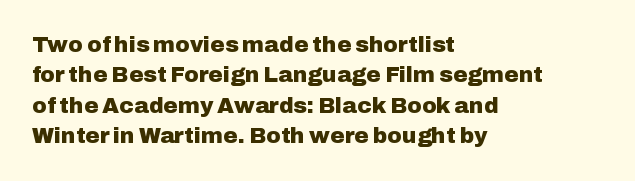
The image shows 22 px bold type, upright; set left-aligned, normal line spacing (1.38x), normal letter spacing, not underlined.
